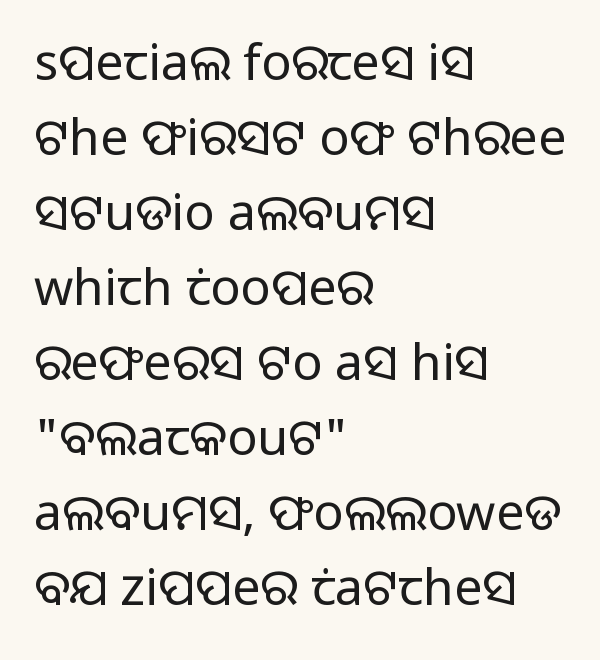
The image shows 50 px regular-weight sans-serif type, upright; set left-aligned, normal line spacing (1.5x), normal letter spacing, not underlined; low stroke contrast and a medium x-height.
